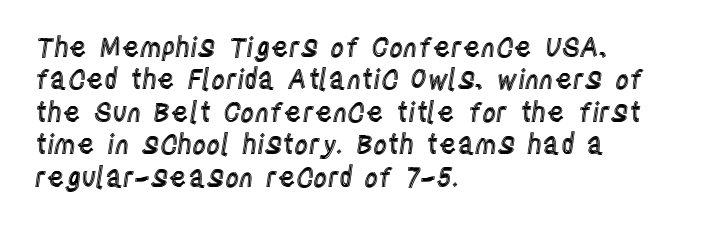
The image shows 27 px text type; set left-aligned, line spacing 1.2x, normal letter spacing, not underlined.
